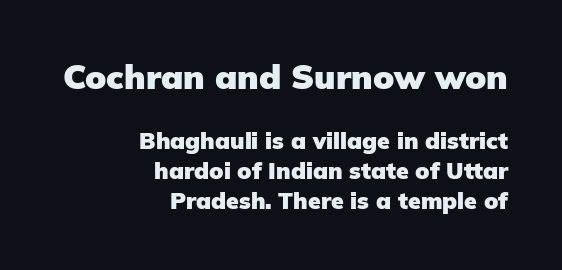
{"serif": "no", "italic": "no", "bold": "yes", "weight": "heavy", "width": "normal", "stroke_contrast": "low", "x_height": "medium", "monospaced": "no", "underline": "no", "align": "right", "line_spacing": "normal", "line_spacing_ratio": 1.3, "letter_spacing": "normal", "letter_spacing_em": 0.0, "larger_block": "first", "size_ratio": 1.48, "glyph_px": 34}
